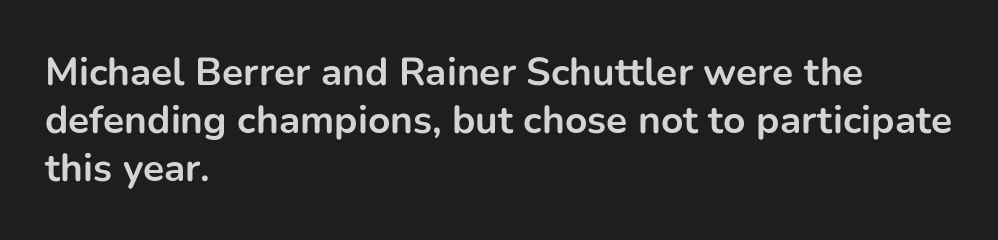
Q: Is the text bold? A: Yes.
Q: Is the text italic (slanted)? A: No, it is upright.
Q: Is the typeface a serif or a sans-serif typeface? A: Sans-serif.
Q: Is the text underlined? A: No.
Q: How is the paragraph aligned? A: Left-aligned.
Q: Is the spacing between letters normal or unusually wide? A: Normal.
Q: Width (condensed, normal, or wide)? A: Normal.
Q: Stroke contrast? A: Low.
Q: x-height? A: Medium.
Q: Monospaced? A: No.
